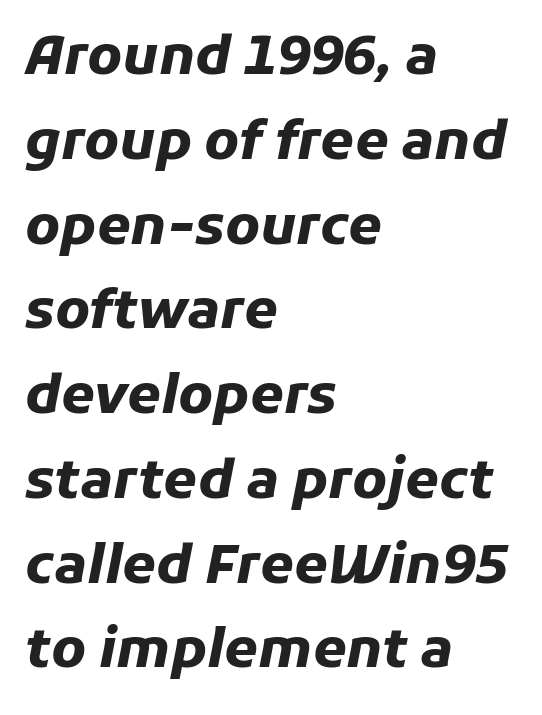
The image shows 54 px heavy type, italic (leaning right); set left-aligned, normal line spacing (1.57x), normal letter spacing, not underlined; low stroke contrast and a medium x-height.
